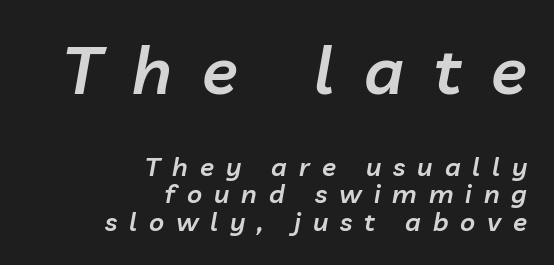
{"italic": "yes", "lean": "right", "slant_degrees": 10, "bold": "semi", "weight": "semibold", "width": "normal", "stroke_contrast": "low", "x_height": "medium", "monospaced": "no", "underline": "no", "align": "right", "line_spacing": "tight", "line_spacing_ratio": 1.05, "letter_spacing": "wide", "letter_spacing_em": 0.46, "larger_block": "first", "size_ratio": 2.54, "glyph_px": 66}
